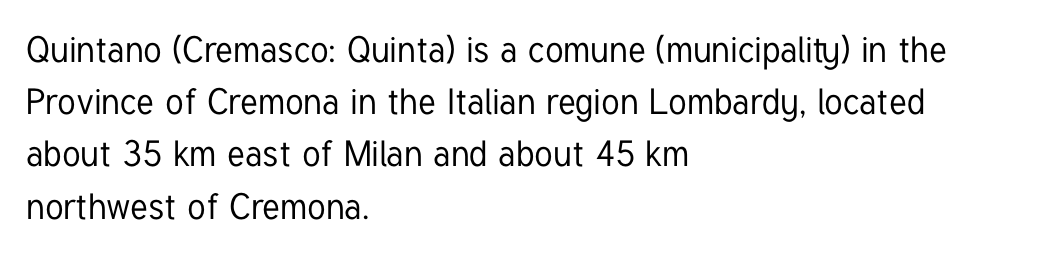
{"serif": "no", "italic": "no", "width": "condensed", "stroke_contrast": "low", "x_height": "medium", "monospaced": "no", "underline": "no", "align": "left", "line_spacing": "normal", "line_spacing_ratio": 1.45, "letter_spacing": "normal", "letter_spacing_em": 0.0, "glyph_px": 36}
